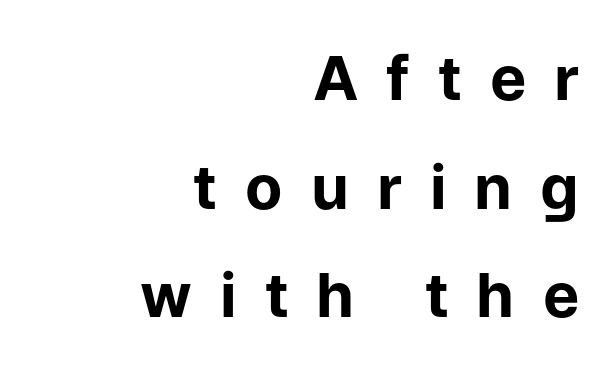
Q: Is the text bold? A: Yes.
Q: Is the text italic (slanted)? A: No, it is upright.
Q: Is the typeface a serif or a sans-serif typeface? A: Sans-serif.
Q: Is the text underlined? A: No.
Q: How is the paragraph aligned? A: Right-aligned.
Q: Is the spacing between letters normal or unusually wide? A: Unusually wide.
Q: Width (condensed, normal, or wide)? A: Normal.
Q: Stroke contrast? A: Low.
Q: x-height? A: Medium.
Q: Monospaced? A: No.
